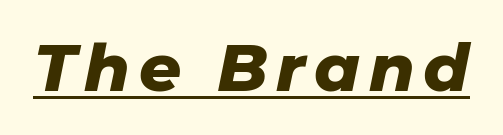
{"italic": "yes", "lean": "right", "slant_degrees": 11, "bold": "yes", "weight": "heavy", "width": "normal", "stroke_contrast": "low", "x_height": "medium", "monospaced": "no", "underline": "yes", "glyph_px": 66}
